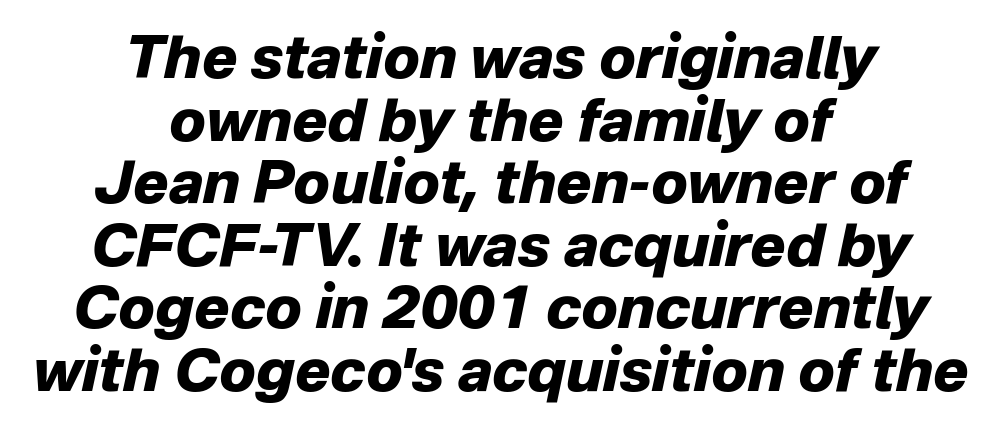
The image shows 59 px heavy type, italic (leaning right); set centered, tight line spacing (1.06x), normal letter spacing, not underlined; low stroke contrast and a medium x-height.
